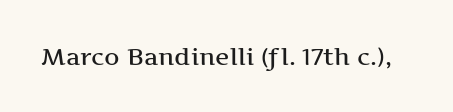
Observe the ordinary spacing: letters are neighbours, not strangers. Underline: absent. Rendered with straight, roman letterforms.
